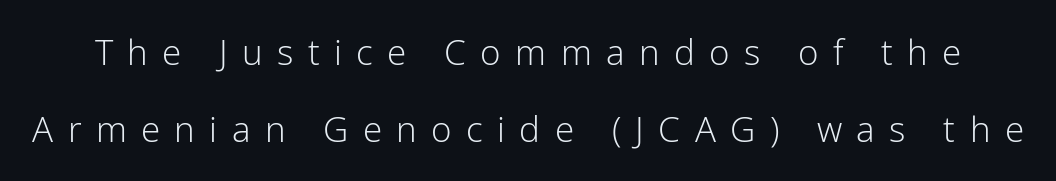
The face looks like a standard text weight, possibly lighter. Characters follow at a spacing far wider than the type designer built in. The passage shown is typeset with a sans-serif family. The rendering uses natural spacing where letterforms have individual widths. Compared with typical paragraphs, the rows here are farther apart.
